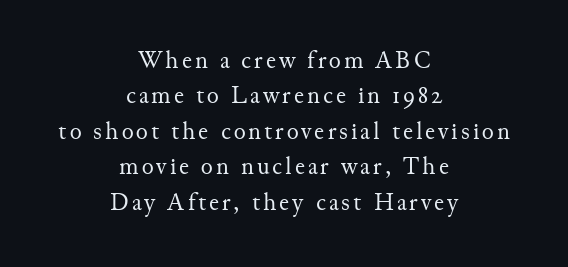
Q: Is the text bold? A: No.
Q: Is the text italic (slanted)? A: No, it is upright.
Q: Is the text underlined? A: No.
Q: How is the paragraph aligned? A: Centered.
Q: Is the spacing between lines tight, normal or loose? A: Normal.
